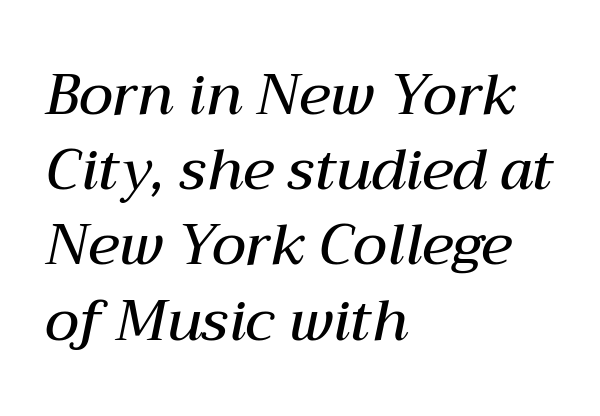
Looks like regular typesetting: each glyph gets only the width it needs. Summary of vertical rhythm: regular, with standard interline spacing. The rag falls on the right side of this text block. Has an underline been added? It has not. The type is set solid horizontally, with unmodified tracking.
